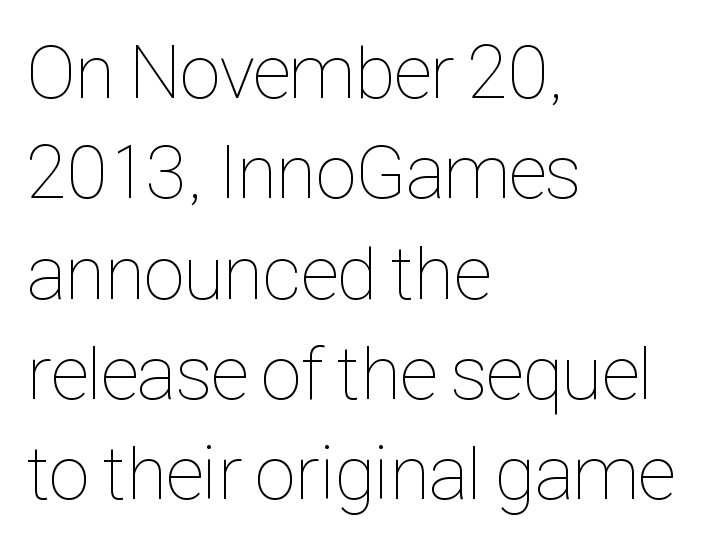
The image shows 76 px thin, condensed type, upright; set left-aligned, normal line spacing (1.32x), normal letter spacing, not underlined; low stroke contrast and a medium x-height.
